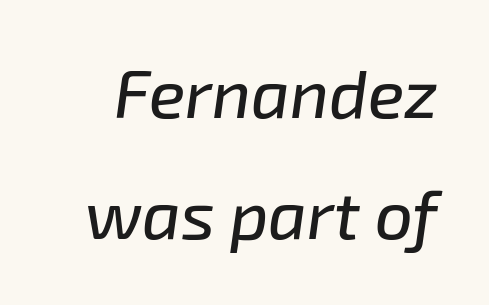
Every character sits at an angle, as italics do. Varying glyph widths throughout — classic text-font behaviour. The space directly below the letters is spotless. Honestly, the letter spacing is just normal — you wouldn't notice it.
